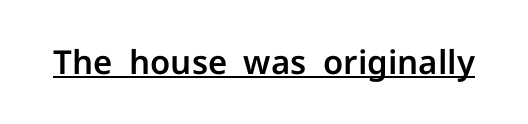
Q: Is the text italic (slanted)? A: No, it is upright.
Q: Is the typeface a serif or a sans-serif typeface? A: Sans-serif.
Q: Is the text underlined? A: Yes.
Q: Is the spacing between letters normal or unusually wide? A: Normal.
Q: Width (condensed, normal, or wide)? A: Normal.
Q: Stroke contrast? A: Low.
Q: x-height? A: Medium.
Q: Monospaced? A: No.
